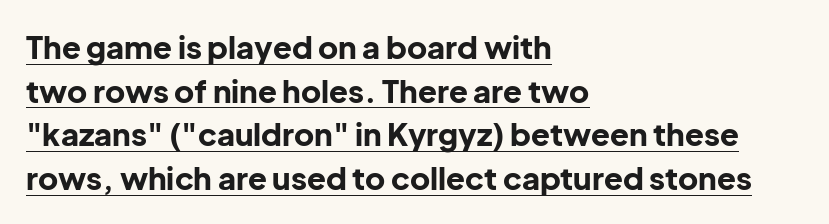
The characters display no serif detailing; their extremities are plain. Honestly, the row spacing looks completely unremarkable. Each line starts at the same left margin while the right side varies. Think of a printed novel: that variable character pitch is what you see here. The string is rendered with underlining switched on. Stroke thickness is high; the sample reads as a true bold.
